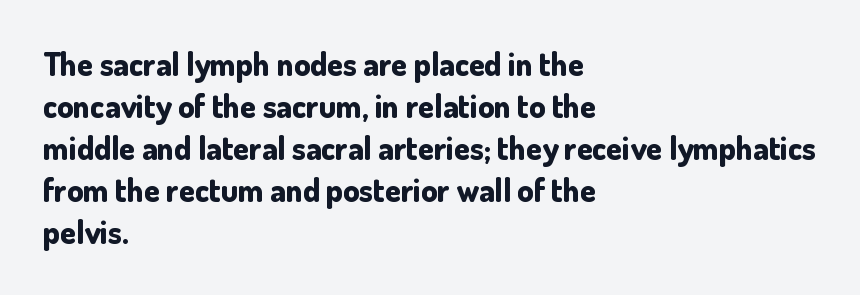
The image shows 32 px bold sans-serif type, upright; set left-aligned, normal line spacing (1.31x), normal letter spacing, not underlined; low stroke contrast and a small x-height.
